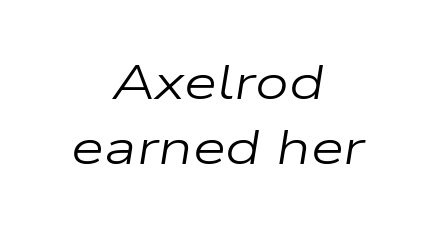
Default kerning and tracking; the words read as compact shapes. Heaviness? Minimal to ordinary, like unemphasized prose. Letters rest on an invisible, unmarked baseline. Leftover space on each line is divided equally before and after the words. The face used here is proportionally spaced, like ordinary book or web type.
